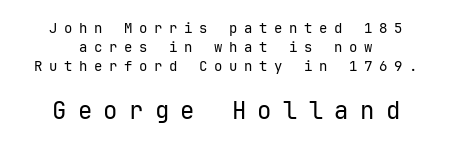
Q: Is the text bold? A: No.
Q: Is the text italic (slanted)? A: No, it is upright.
Q: Is the text underlined? A: No.
Q: How is the paragraph aligned? A: Centered.
Q: Is the spacing between letters normal or unusually wide? A: Unusually wide.
Q: Is the spacing between lines tight, normal or loose? A: Normal.
Q: Which block of text is set in a larger size, the first (top) or the second (bottom)? A: The second (bottom) one.
